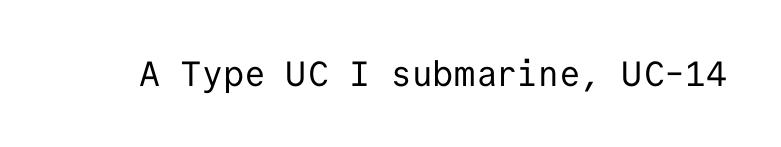
The image shows 35 px regular-weight sans-serif type, upright, monospaced; set normal letter spacing, not underlined; low stroke contrast and a medium x-height.
